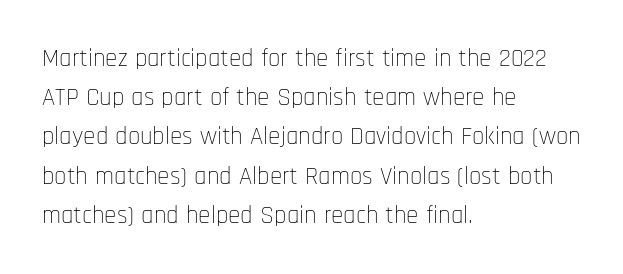
Q: Is the text bold? A: No.
Q: Is the text italic (slanted)? A: No, it is upright.
Q: Is the text underlined? A: No.
Q: How is the paragraph aligned? A: Left-aligned.
Q: Is the spacing between letters normal or unusually wide? A: Normal.
Q: Is the spacing between lines tight, normal or loose? A: Normal.
